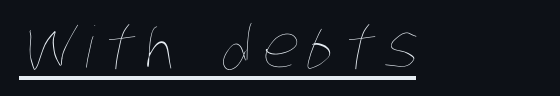
Q: Is the text bold? A: No.
Q: Is the text underlined? A: Yes.
Q: Width (condensed, normal, or wide)? A: Condensed.
Q: Stroke contrast? A: Low.
Q: x-height? A: Large.
Q: Monospaced? A: No.
